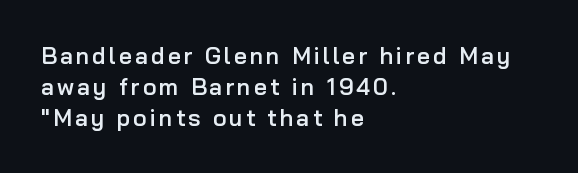
This is roman type, the default non-slanted kind. A student would call this left alignment; a typographer would say flush left, rag right. Descenders hang freely into open space. Semibold letterforms, between regular and bold. Honestly, the row spacing looks completely unremarkable.
